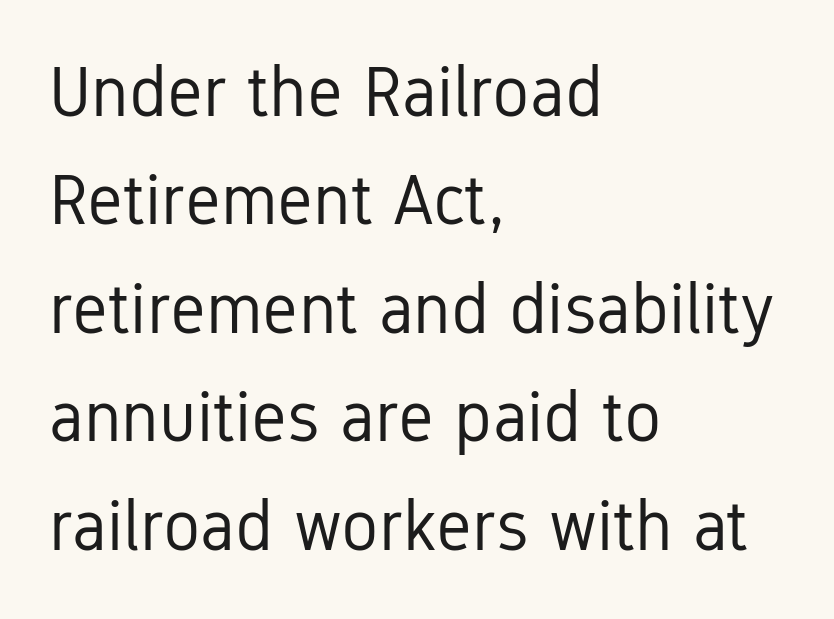
The image shows 70 px regular-weight, condensed sans-serif type, upright; set left-aligned, normal line spacing (1.55x), normal letter spacing, not underlined; low stroke contrast and a medium x-height.
